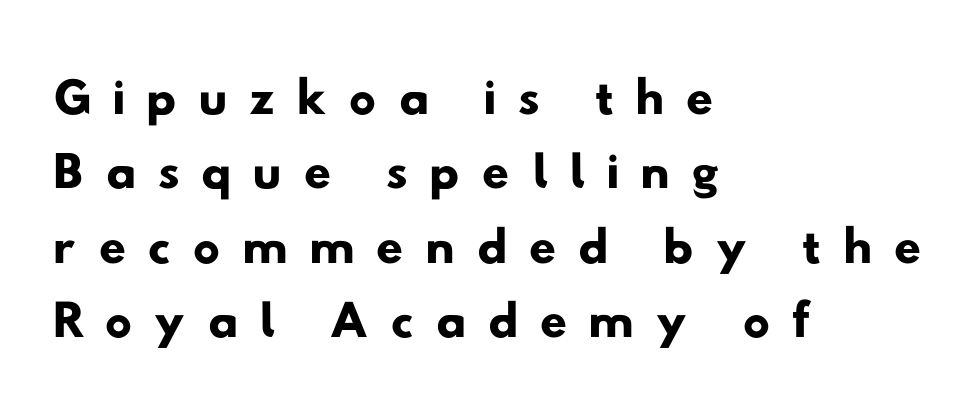
{"serif": "no", "width": "wide", "stroke_contrast": "low", "x_height": "small", "monospaced": "no", "underline": "no", "align": "left", "line_spacing": "tight", "line_spacing_ratio": 0.98, "letter_spacing": "wide", "letter_spacing_em": 0.27, "glyph_px": 76}
